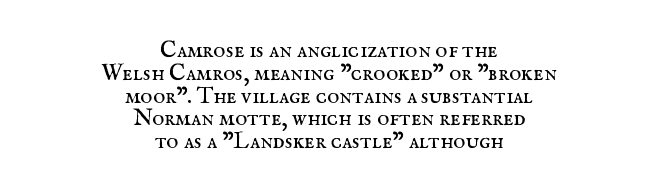
Q: Is the text bold? A: No.
Q: Is the text italic (slanted)? A: No, it is upright.
Q: Is the text underlined? A: No.
Q: How is the paragraph aligned? A: Centered.
Q: Is the spacing between letters normal or unusually wide? A: Normal.
Q: Is the spacing between lines tight, normal or loose? A: Tight.
